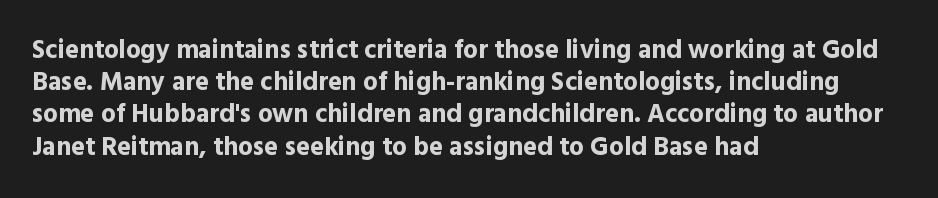
{"italic": "no", "bold": "yes", "underline": "no", "align": "left", "line_spacing_ratio": 1.24, "letter_spacing": "normal", "letter_spacing_em": 0.0, "glyph_px": 26}
